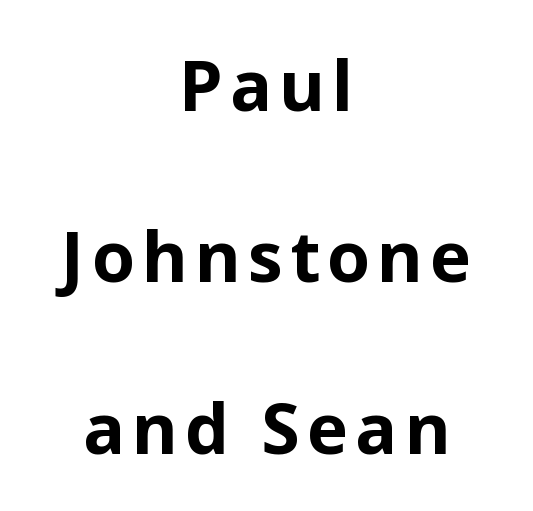
The image shows 70 px bold sans-serif type, upright; set centered, loose line spacing (2.45x), not underlined; low stroke contrast and a medium x-height.
